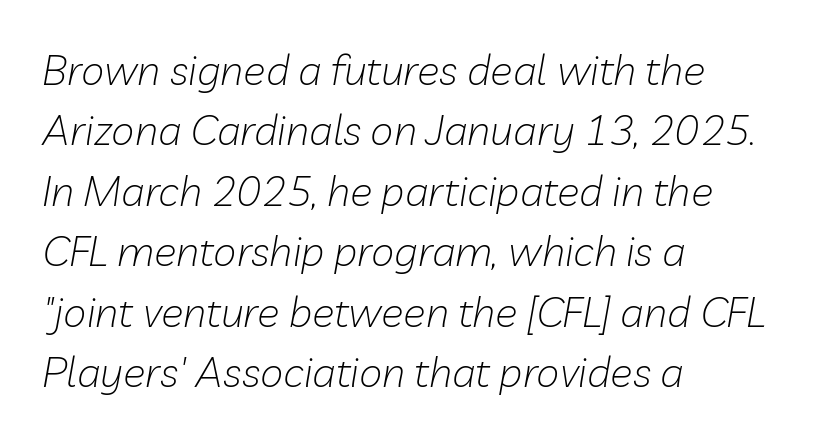
Q: Is the text bold? A: No.
Q: Is the text italic (slanted)? A: Yes, it leans right by about 10 degrees.
Q: Is the text underlined? A: No.
Q: How is the paragraph aligned? A: Left-aligned.
Q: Is the spacing between letters normal or unusually wide? A: Normal.
Q: Is the spacing between lines tight, normal or loose? A: Normal.
Q: Width (condensed, normal, or wide)? A: Normal.
Q: Stroke contrast? A: Low.
Q: x-height? A: Medium.
Q: Monospaced? A: No.
